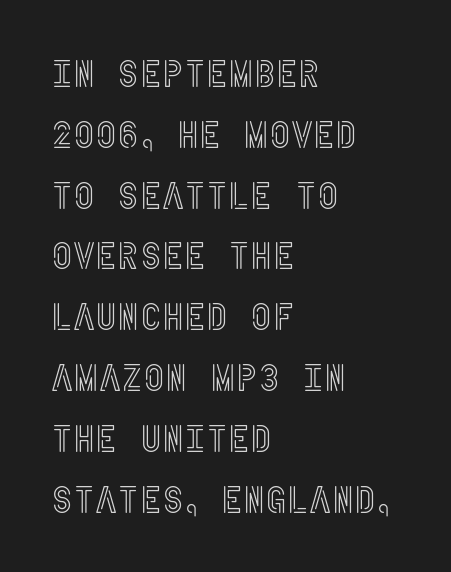
Q: Is the text italic (slanted)? A: No, it is upright.
Q: Is the text underlined? A: No.
Q: How is the paragraph aligned? A: Left-aligned.
Q: Is the spacing between letters normal or unusually wide? A: Normal.
Q: Is the spacing between lines tight, normal or loose? A: Normal.
Q: Width (condensed, normal, or wide)? A: Condensed.
Q: x-height? A: Large.
